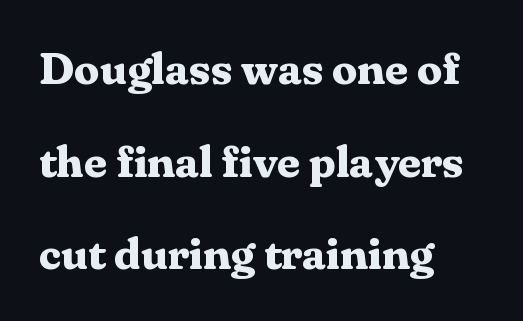
Has an underline been added? It has not. Each letter keeps its own natural width here, so spacing adapts to shape. The characters display serif detailing at their extremities. The compositor pushed each line to the left boundary.
